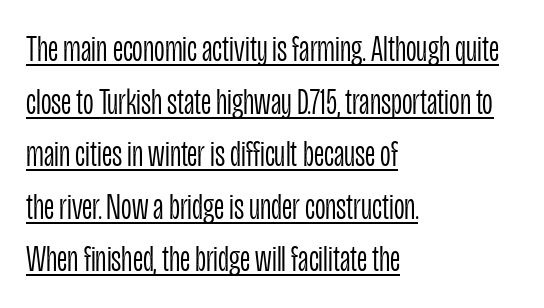
Is this a heavy cut? Hardly; it is regular or lighter. Check the space under the baseline: a stroke is drawn there. Ascenders rise straight up at ninety degrees. Character widths vary here, with narrow letters taking less room than wide ones.
